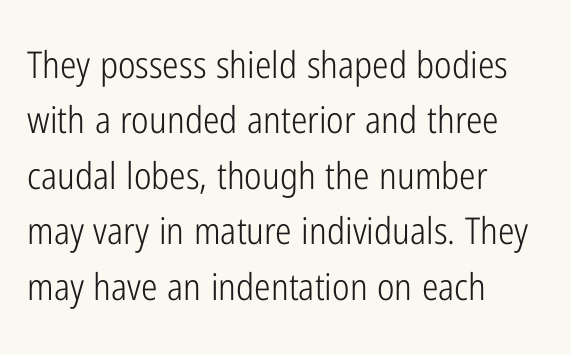
Any mark beneath the type? The region is blank. A classic flush-left, rag-right setting is used for this passage. The typeface chosen for these lines omits serifs. The line texture is even and compact thanks to regular tracking.
